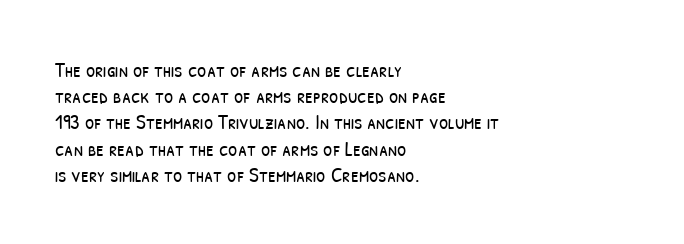
The image shows 21 px text type; set left-aligned, normal line spacing (1.25x), normal letter spacing, not underlined.
